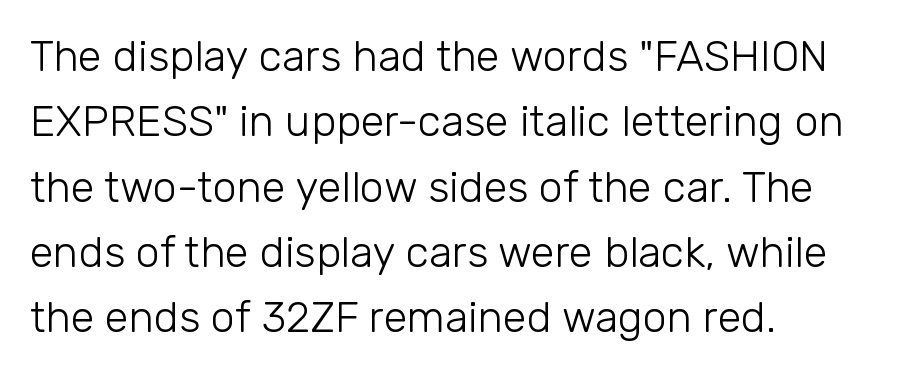
Q: Is the text bold? A: No.
Q: Is the text italic (slanted)? A: No, it is upright.
Q: Is the typeface a serif or a sans-serif typeface? A: Sans-serif.
Q: Is the text underlined? A: No.
Q: How is the paragraph aligned? A: Left-aligned.
Q: Is the spacing between letters normal or unusually wide? A: Normal.
Q: Is the spacing between lines tight, normal or loose? A: Normal.
Q: Width (condensed, normal, or wide)? A: Normal.
Q: Stroke contrast? A: Low.
Q: x-height? A: Medium.
Q: Monospaced? A: No.
